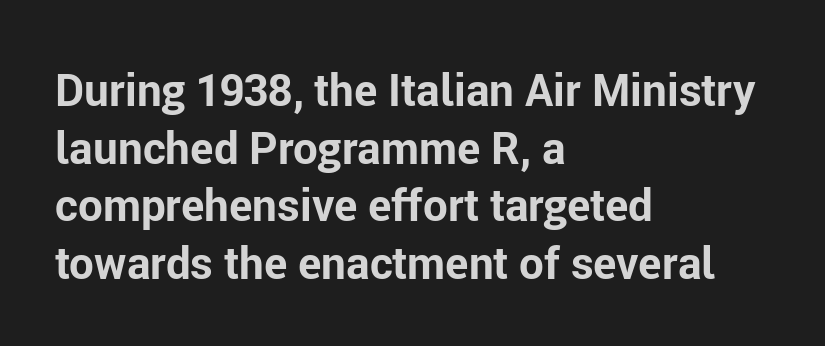
The lettering holds an erect, upright posture throughout. What stands out about the letter spacing? Nothing — it is the standard amount. The passage shown is typed in a proportional face where columns would drift. The strip under each line holds only bare page.
